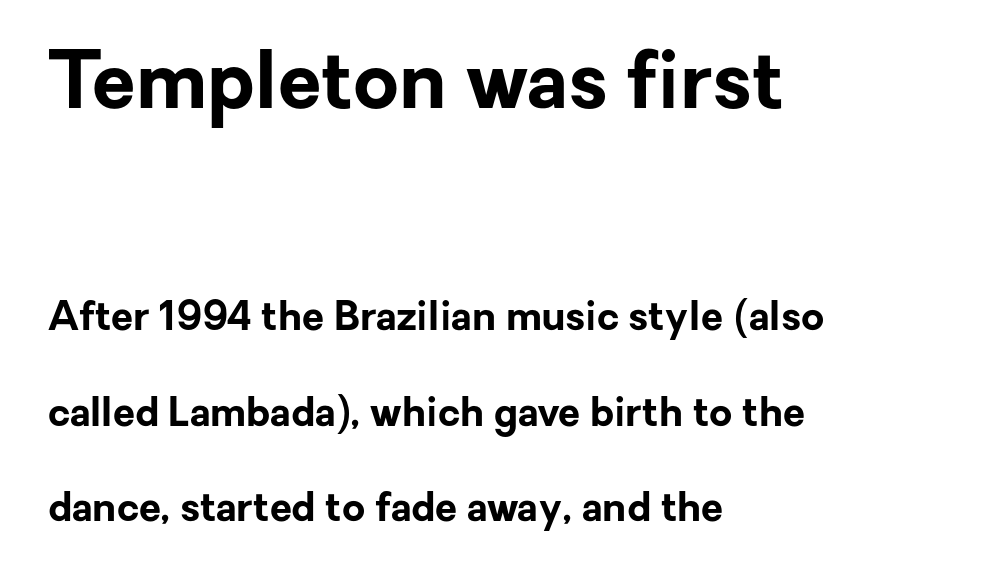
Q: Is the text bold? A: Yes.
Q: Is the text italic (slanted)? A: No, it is upright.
Q: Is the typeface a serif or a sans-serif typeface? A: Sans-serif.
Q: Is the text underlined? A: No.
Q: How is the paragraph aligned? A: Left-aligned.
Q: Is the spacing between letters normal or unusually wide? A: Normal.
Q: Is the spacing between lines tight, normal or loose? A: Loose.
Q: Which block of text is set in a larger size, the first (top) or the second (bottom)? A: The first (top) one.
Q: Width (condensed, normal, or wide)? A: Normal.
Q: Stroke contrast? A: Low.
Q: x-height? A: Medium.
Q: Monospaced? A: No.
